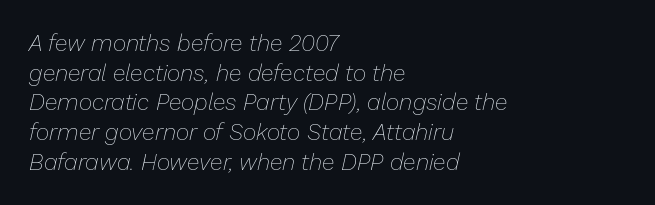
The image shows 23 px text type, italic (leaning right); set left-aligned, normal line spacing (1.29x), normal letter spacing, not underlined.
